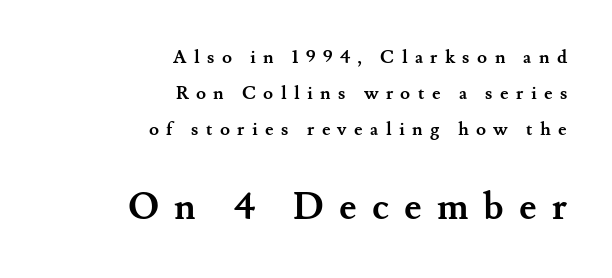
{"serif": "yes", "italic": "no", "bold": "yes", "weight": "semibold", "width": "normal", "stroke_contrast": "medium", "x_height": "small", "monospaced": "no", "underline": "no", "align": "right", "line_spacing": "loose", "line_spacing_ratio": 2.01, "letter_spacing": "wide", "letter_spacing_em": 0.41, "larger_block": "second", "size_ratio": 2.06, "glyph_px": 37}
